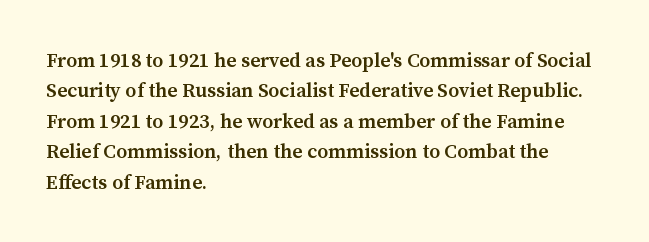
The image shows 20 px text type, upright; set left-aligned, normal line spacing (1.52x), normal letter spacing, not underlined.
